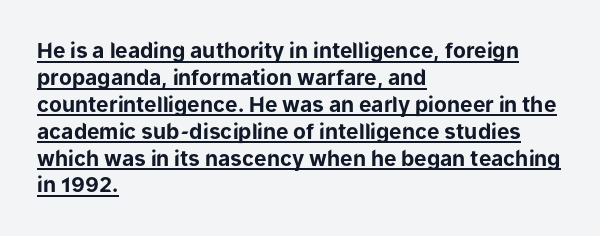
In CSS terms this would be text-align: left. These characters rest on top of a visible drawn line. Vertical spacing — default. Italic: no, the glyphs are upright roman. This is heavy type, rendered in bold. The rendering keeps characters at their native spacing.
